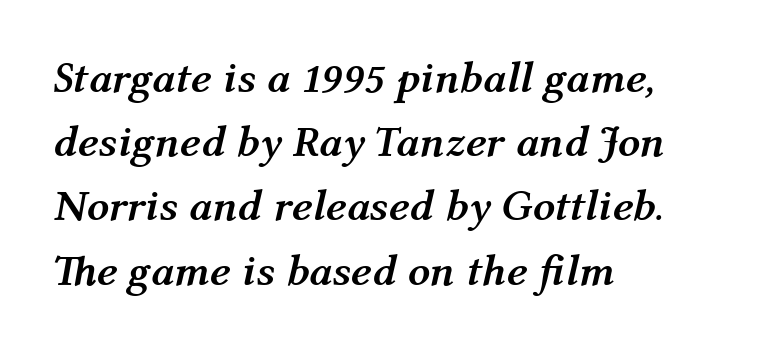
Note the varied advance widths — an 'i' is clearly narrower than an 'm'. Heavy-handed strokes throughout: this text is bold. Quick note: interline space is typical. Compared with typical body copy, the letter spacing here is the same. Type without underlining. An italicized treatment has been applied to the whole sample.
